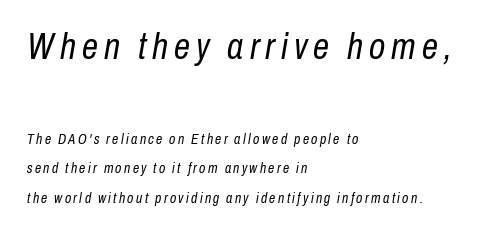
{"italic": "yes", "lean": "right", "slant_degrees": 10, "bold": "no", "weight": "regular", "width": "condensed", "stroke_contrast": "low", "x_height": "medium", "monospaced": "no", "underline": "no", "align": "left", "line_spacing": "loose", "line_spacing_ratio": 2.09, "larger_block": "first", "size_ratio": 2.57, "glyph_px": 36}
